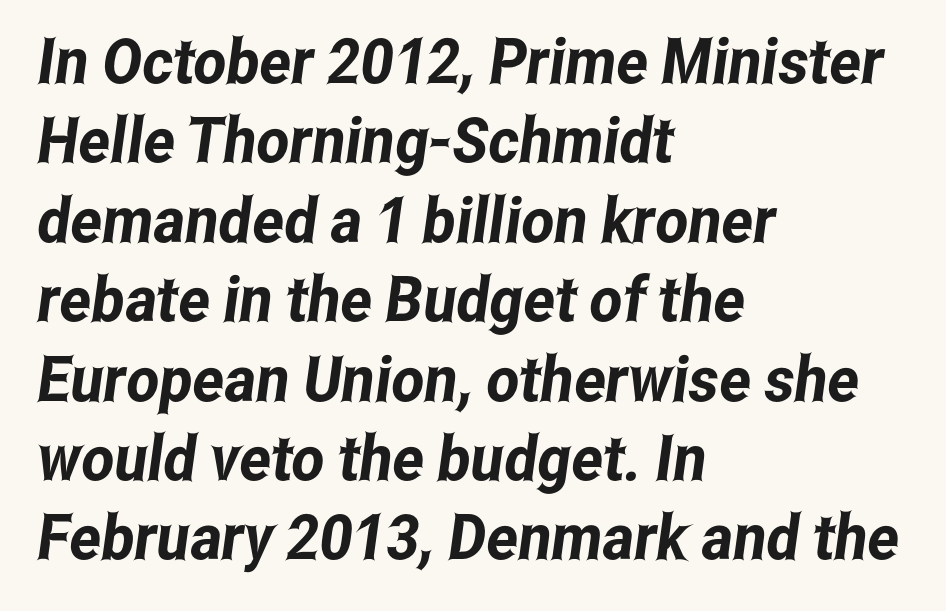
Left-aligned paragraph, ragged on the right. Tracking value appears to be zero — textbook default spacing. Leading matches the norm, producing a regular column. Nothing sits at the stroke ends, so this counts as sans-serif. Words float on clear page, feet unadorned. Is this a fixed-width face? No — the glyphs have proportional, varying widths.
